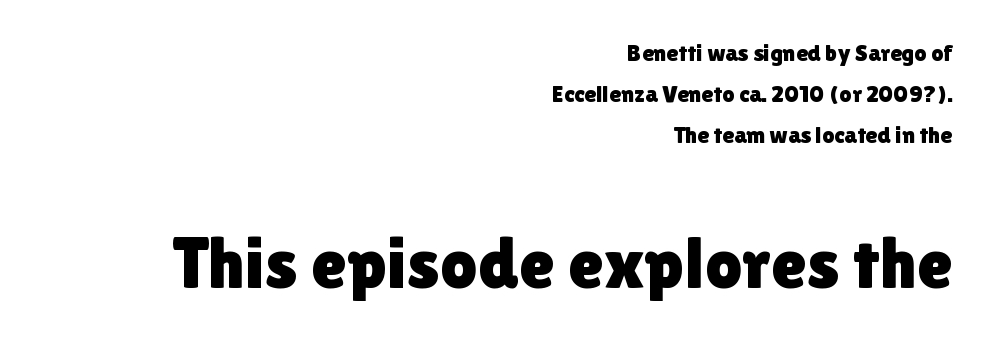
The image shows 73 px sans-serif type, upright; set right-aligned, line spacing 1.71x, normal letter spacing, not underlined; the second (bottom) block is 3.04x larger; a medium x-height.
